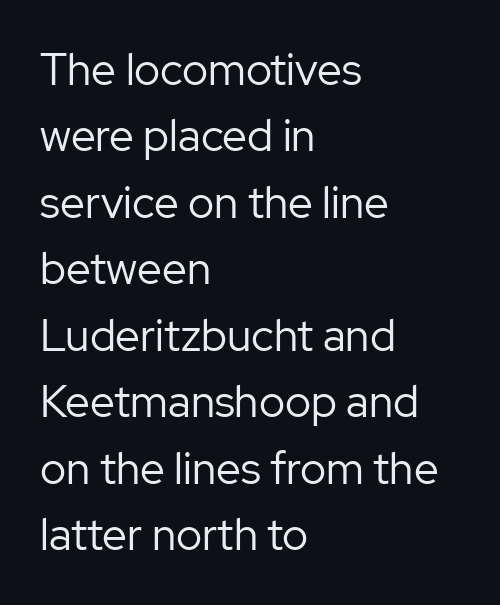
Q: Is the text bold? A: No.
Q: Is the text italic (slanted)? A: No, it is upright.
Q: Is the typeface a serif or a sans-serif typeface? A: Sans-serif.
Q: Is the text underlined? A: No.
Q: How is the paragraph aligned? A: Left-aligned.
Q: Is the spacing between letters normal or unusually wide? A: Normal.
Q: Is the spacing between lines tight, normal or loose? A: Normal.
Q: Width (condensed, normal, or wide)? A: Normal.
Q: Stroke contrast? A: Low.
Q: x-height? A: Medium.
Q: Monospaced? A: No.
